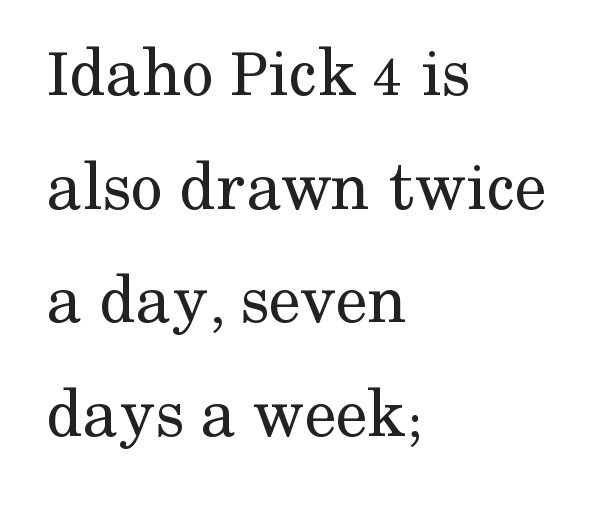
{"serif": "yes", "italic": "no", "bold": "no", "weight": "regular", "width": "normal", "stroke_contrast": "medium", "x_height": "medium", "monospaced": "no", "underline": "no", "align": "left", "line_spacing": "normal", "line_spacing_ratio": 1.6, "letter_spacing": "normal", "letter_spacing_em": 0.0, "glyph_px": 71}
